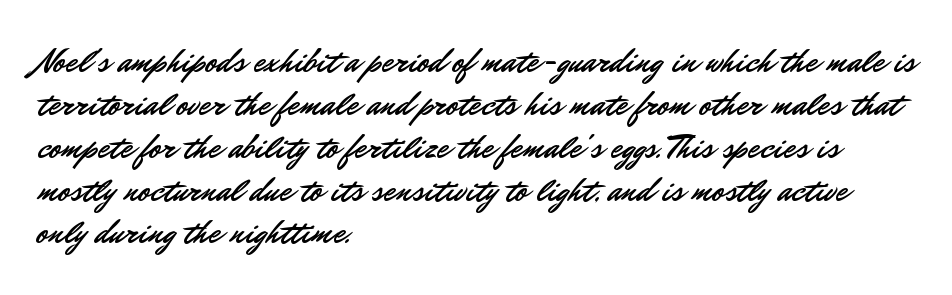
{"serif": "no", "width": "normal", "stroke_contrast": "low", "x_height": "small", "monospaced": "no", "underline": "no", "align": "left", "line_spacing": "normal", "line_spacing_ratio": 1.26, "letter_spacing": "normal", "letter_spacing_em": 0.0, "glyph_px": 34}
